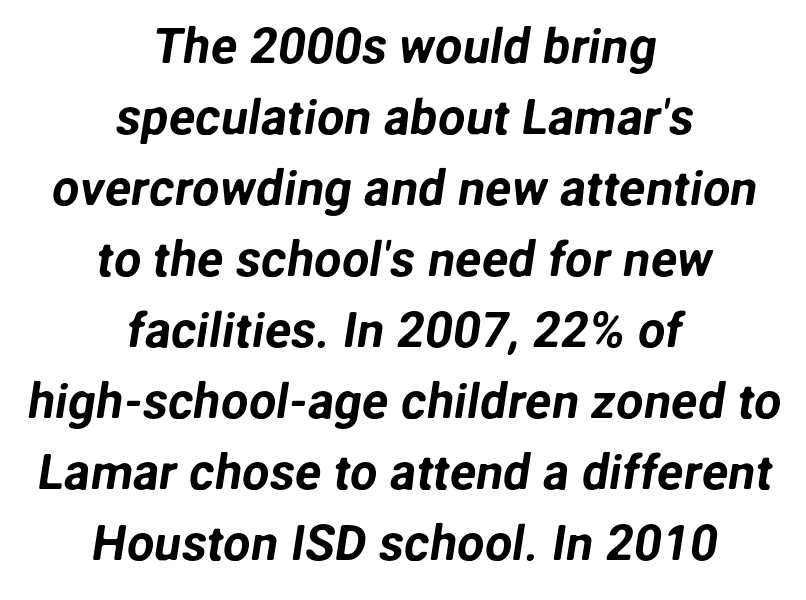
The rendering uses natural spacing where letterforms have individual widths. The specimen omits any rule beneath the text block's lines. One-word summary of the alignment: center. The type family on display is of the sans-serif kind. The rows are spaced the way most documents space them. The passage shown has conventional tracking throughout.
